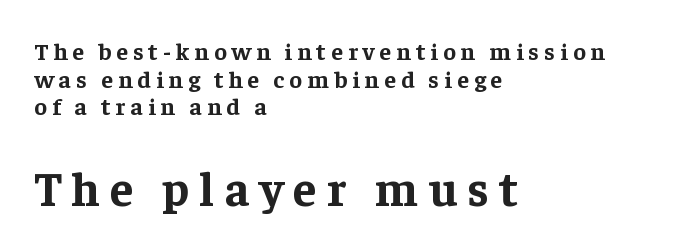
The image shows 48 px bold serif type, upright; set left-aligned, tight line spacing (1.15x), unusually wide letter spacing (+0.21 em), not underlined; the second (bottom) block is 2.0x larger; low stroke contrast and a medium x-height.
